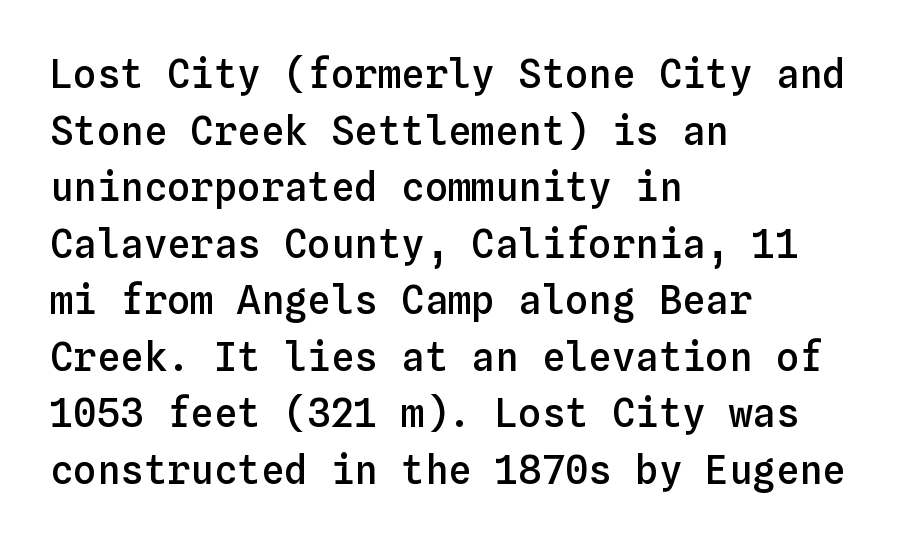
{"italic": "no", "bold": "semi", "weight": "semibold", "width": "normal", "stroke_contrast": "low", "x_height": "medium", "monospaced": "yes", "underline": "no", "align": "left", "line_spacing": "normal", "line_spacing_ratio": 1.45, "letter_spacing": "normal", "letter_spacing_em": 0.0, "glyph_px": 39}
